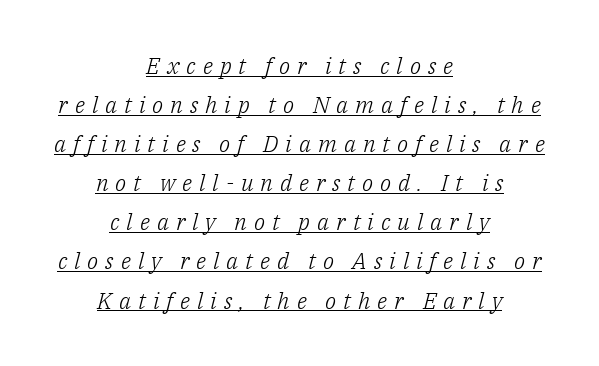
No heavy texture on the line: the type isn't bold. Caption: expanded tracking, letters set apart. The space between consecutive lines is moderate. The typesetter has applied underlining to the passage shown.
